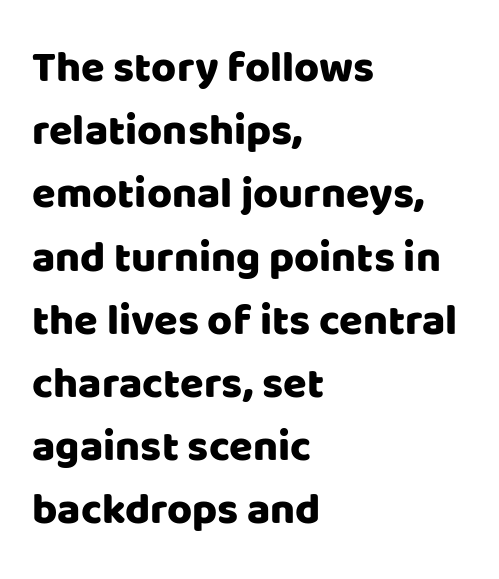
The image shows 43 px sans-serif type, upright; set left-aligned, normal line spacing (1.47x), normal letter spacing, not underlined; low stroke contrast and a large x-height.
